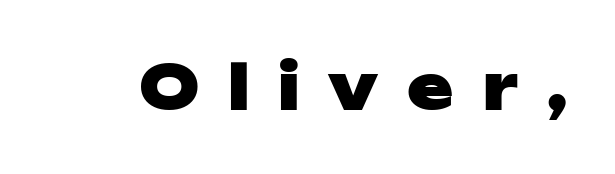
{"serif": "no", "italic": "no", "bold": "yes", "weight": "heavy", "width": "wide", "stroke_contrast": "low", "x_height": "medium", "monospaced": "no", "underline": "no", "letter_spacing": "wide", "letter_spacing_em": 0.46, "glyph_px": 62}
